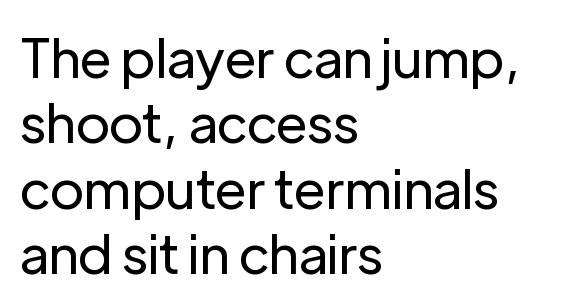
Proportional: the letters do not fall into vertical columns. Line beginnings align vertically; line endings do not. Tracking here is standard; glyphs follow each other at the usual distance. Italic? Not at all — the glyphs are vertical. Compared with a typical body face, this is equally light or lighter still.
